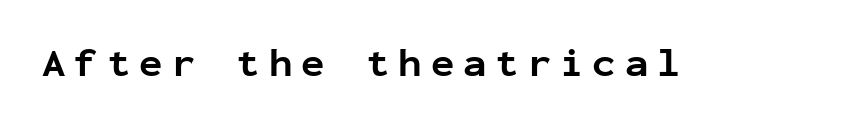
The area under the type is left untouched. This is heavy type, rendered in bold. The passage shown is typed in a monospace face where columns stay perfectly aligned. A sans-serif font was chosen for this passage. Tracking value appears strongly positive — letters spread wide.
